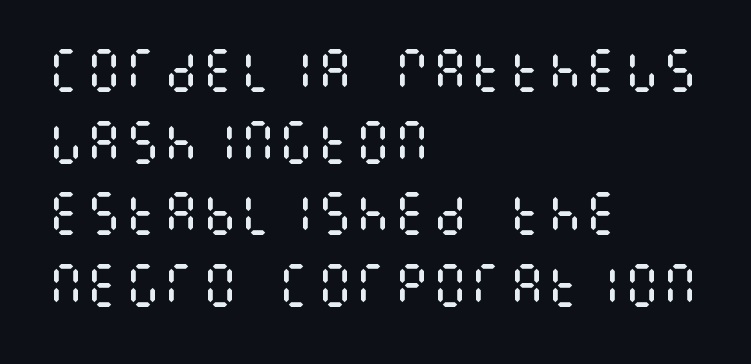
Q: Is the text bold? A: No.
Q: Is the text italic (slanted)? A: No, it is upright.
Q: Is the text underlined? A: No.
Q: How is the paragraph aligned? A: Left-aligned.
Q: Is the spacing between letters normal or unusually wide? A: Normal.
Q: Is the spacing between lines tight, normal or loose? A: Normal.
Q: Width (condensed, normal, or wide)? A: Condensed.
Q: Stroke contrast? A: Medium.
Q: x-height? A: Large.
